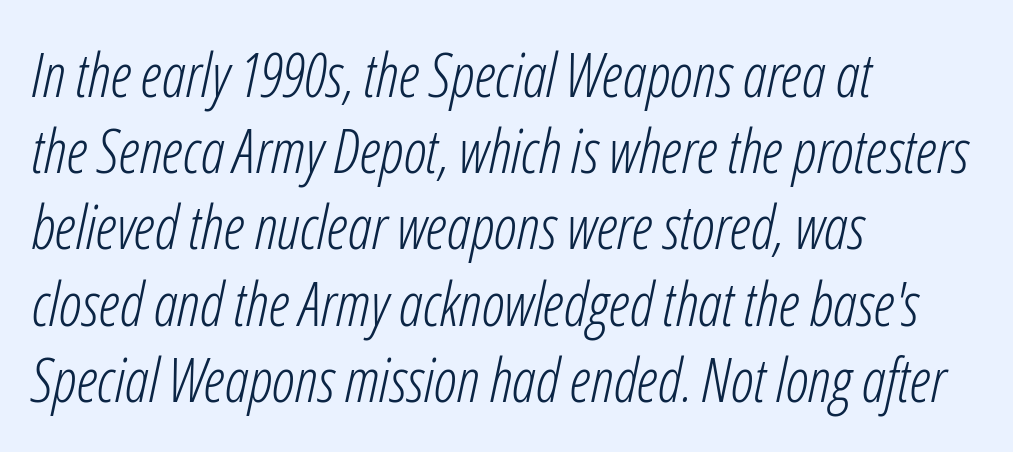
The image shows 60 px light, condensed type, italic (leaning right); set left-aligned, normal line spacing (1.27x), normal letter spacing, not underlined; low stroke contrast and a medium x-height.
